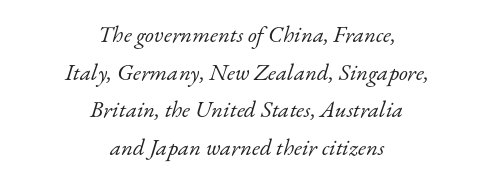
The image shows 23 px text type, italic (leaning right); set centered, normal line spacing (1.64x), normal letter spacing, not underlined.
